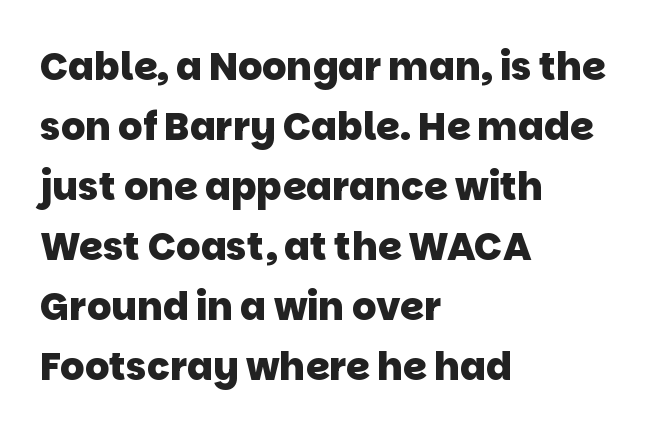
Q: Is the text bold? A: Yes.
Q: Is the typeface a serif or a sans-serif typeface? A: Sans-serif.
Q: Is the text underlined? A: No.
Q: How is the paragraph aligned? A: Left-aligned.
Q: Is the spacing between letters normal or unusually wide? A: Normal.
Q: Is the spacing between lines tight, normal or loose? A: Normal.
Q: Width (condensed, normal, or wide)? A: Normal.
Q: Stroke contrast? A: Low.
Q: x-height? A: Large.
Q: Monospaced? A: No.
